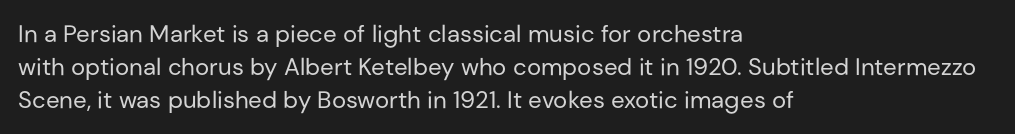
Q: Is the text bold? A: No.
Q: Is the text italic (slanted)? A: No, it is upright.
Q: Is the text underlined? A: No.
Q: How is the paragraph aligned? A: Left-aligned.
Q: Is the spacing between letters normal or unusually wide? A: Normal.
Q: Is the spacing between lines tight, normal or loose? A: Normal.
